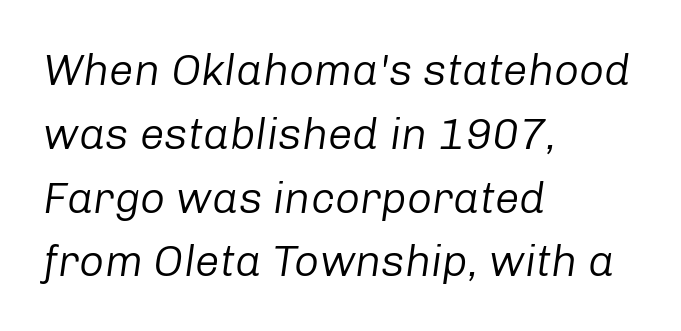
Q: Is the text bold? A: No.
Q: Is the text italic (slanted)? A: Yes, it leans right by about 8 degrees.
Q: Is the text underlined? A: No.
Q: How is the paragraph aligned? A: Left-aligned.
Q: Is the spacing between letters normal or unusually wide? A: Normal.
Q: Is the spacing between lines tight, normal or loose? A: Normal.
Q: Width (condensed, normal, or wide)? A: Normal.
Q: Stroke contrast? A: Low.
Q: x-height? A: Medium.
Q: Monospaced? A: No.
